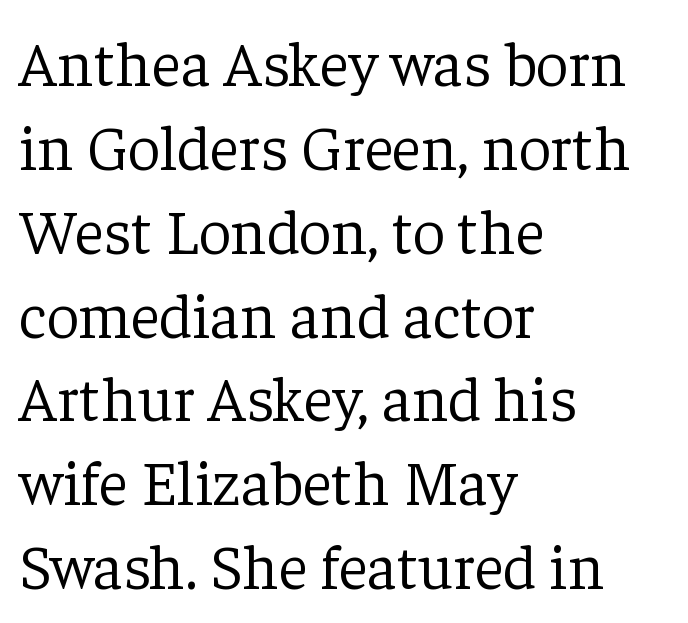
You could not count columns in this text — the font is proportionally spaced. Nothing heavy about these letters — not bold at all. The tracking reads as untouched default to a designer's eye. One-word summary of the alignment: left. A typesetter would mark this as roman, not italic. Each new line begins a customary step beneath the previous one.
